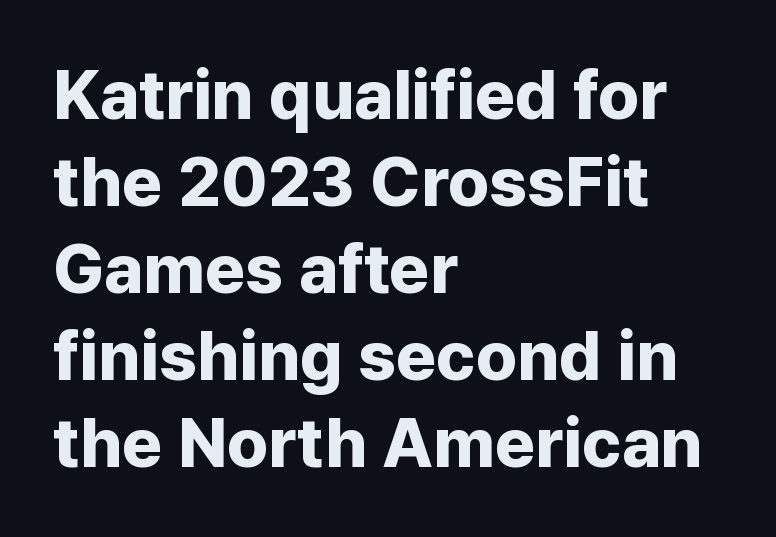
{"serif": "no", "italic": "no", "bold": "yes", "weight": "bold", "width": "normal", "stroke_contrast": "low", "x_height": "medium", "monospaced": "no", "underline": "no", "align": "left", "line_spacing": "normal", "line_spacing_ratio": 1.26, "letter_spacing": "normal", "letter_spacing_em": 0.0, "glyph_px": 69}
